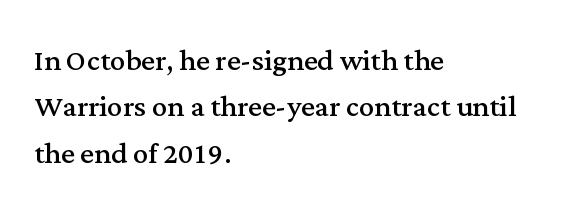
Q: Is the text bold? A: No.
Q: Is the text italic (slanted)? A: No, it is upright.
Q: Is the typeface a serif or a sans-serif typeface? A: Serif.
Q: Is the text underlined? A: No.
Q: How is the paragraph aligned? A: Left-aligned.
Q: Is the spacing between letters normal or unusually wide? A: Normal.
Q: Width (condensed, normal, or wide)? A: Normal.
Q: Stroke contrast? A: Medium.
Q: x-height? A: Medium.
Q: Monospaced? A: No.
